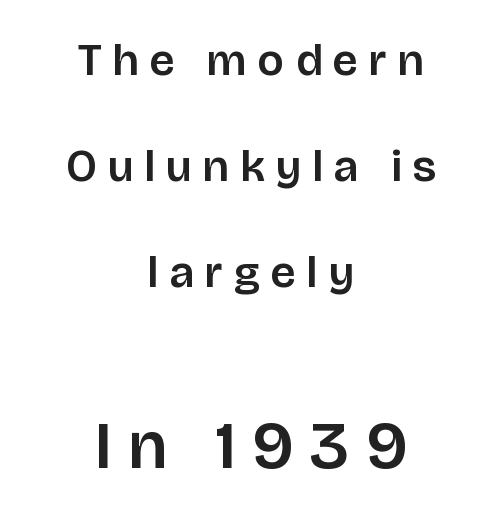
{"serif": "no", "italic": "no", "width": "normal", "stroke_contrast": "low", "x_height": "large", "monospaced": "no", "underline": "no", "align": "center", "line_spacing": "loose", "line_spacing_ratio": 2.36, "letter_spacing": "wide", "letter_spacing_em": 0.25, "larger_block": "second", "size_ratio": 1.49, "glyph_px": 67}
